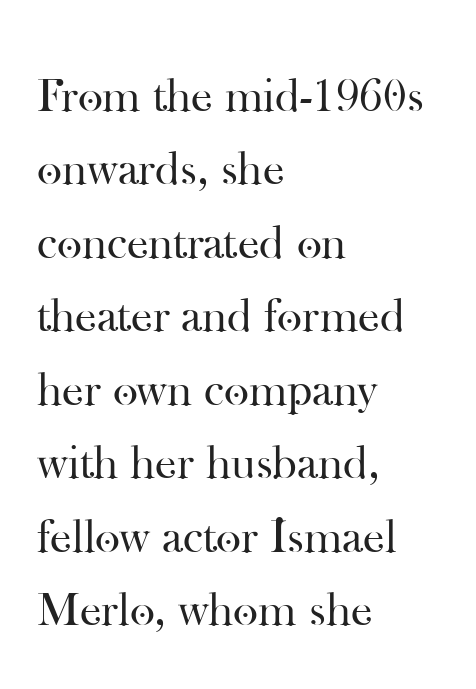
The rendering shows small feet on the letterforms — a serif design. Typeset ragged right — the left edge is the straight one. No letter is thick-stroked: the sample isn't bold. This sample has the flowing, uneven cadence of proportional lettering. A bare baseline throughout the passage.
